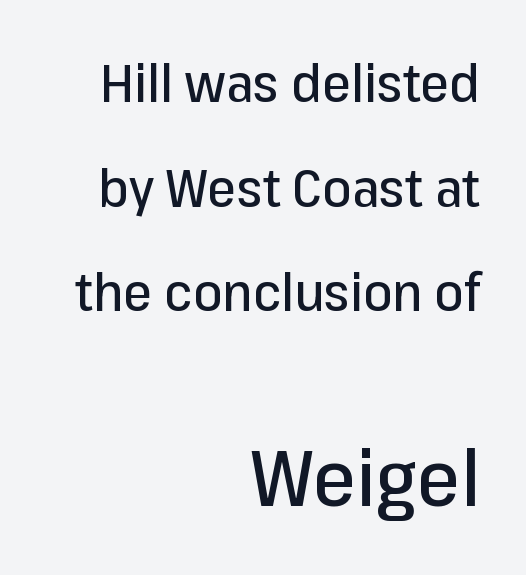
Q: Is the text italic (slanted)? A: No, it is upright.
Q: Is the typeface a serif or a sans-serif typeface? A: Sans-serif.
Q: Is the text underlined? A: No.
Q: How is the paragraph aligned? A: Right-aligned.
Q: Is the spacing between letters normal or unusually wide? A: Normal.
Q: Is the spacing between lines tight, normal or loose? A: Loose.
Q: Which block of text is set in a larger size, the first (top) or the second (bottom)? A: The second (bottom) one.
Q: Width (condensed, normal, or wide)? A: Normal.
Q: Stroke contrast? A: Low.
Q: x-height? A: Medium.
Q: Monospaced? A: No.
